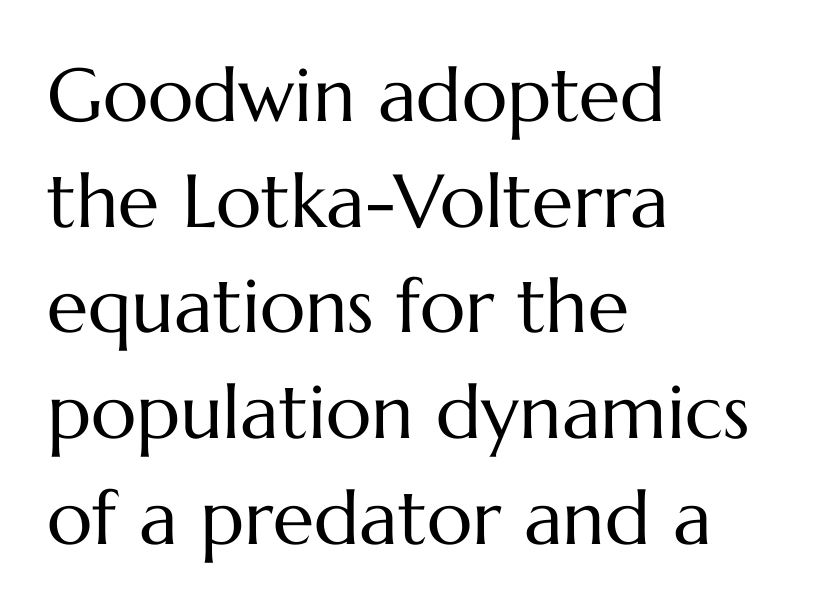
Q: Is the text bold? A: No.
Q: Is the text italic (slanted)? A: No, it is upright.
Q: Is the text underlined? A: No.
Q: How is the paragraph aligned? A: Left-aligned.
Q: Is the spacing between letters normal or unusually wide? A: Normal.
Q: Is the spacing between lines tight, normal or loose? A: Normal.
Q: Width (condensed, normal, or wide)? A: Normal.
Q: Stroke contrast? A: Medium.
Q: x-height? A: Medium.
Q: Monospaced? A: No.
